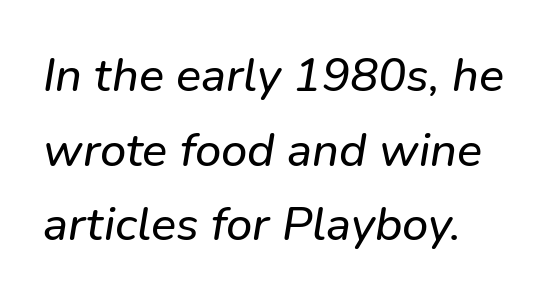
Q: Is the typeface a serif or a sans-serif typeface? A: Sans-serif.
Q: Is the text underlined? A: No.
Q: How is the paragraph aligned? A: Left-aligned.
Q: Is the spacing between letters normal or unusually wide? A: Normal.
Q: Is the spacing between lines tight, normal or loose? A: Normal.
Q: Width (condensed, normal, or wide)? A: Normal.
Q: Stroke contrast? A: Low.
Q: x-height? A: Medium.
Q: Monospaced? A: No.
